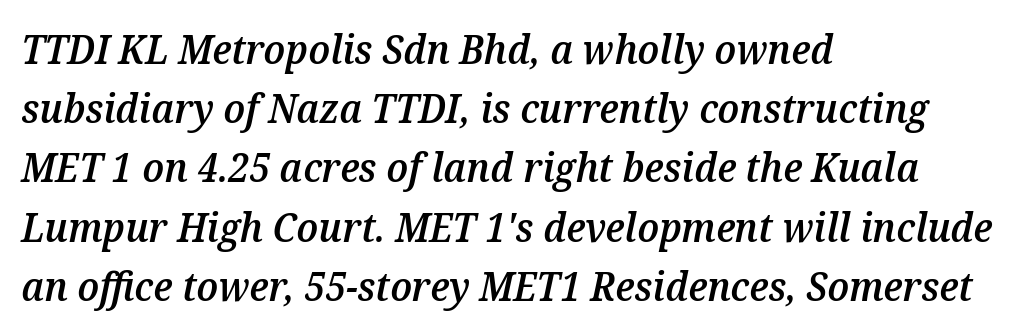
Interline gaps are of average width in this sample. The zone under the glyphs is completely vacant. Spacing between characters is what you'd get straight out of the box. The compositor pushed each line to the left boundary.
